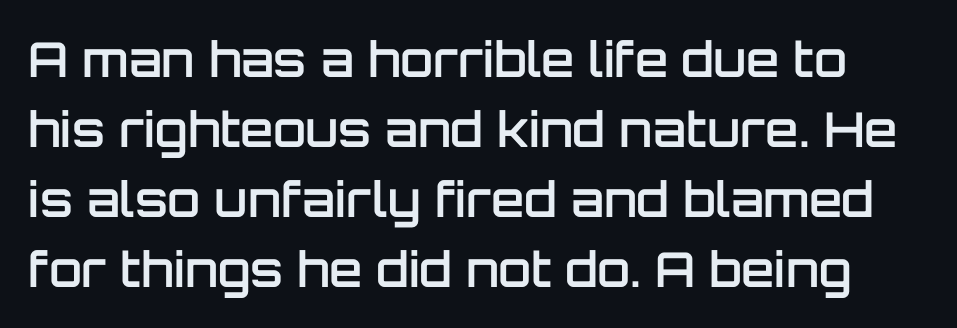
These lines were composed using upright roman letters. Each letter keeps its own natural width here, so spacing adapts to shape. Compared with typical paragraphs, the rows here are spaced about the same. In terms of letterform style, serifs are entirely absent.
